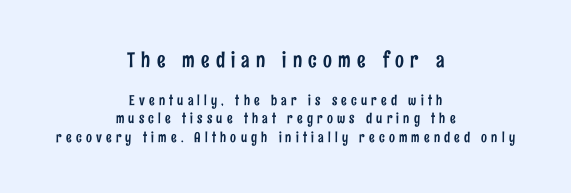
Q: Is the text italic (slanted)? A: No, it is upright.
Q: Is the text underlined? A: No.
Q: How is the paragraph aligned? A: Centered.
Q: Is the spacing between letters normal or unusually wide? A: Unusually wide.
Q: Is the spacing between lines tight, normal or loose? A: Normal.
Q: Which block of text is set in a larger size, the first (top) or the second (bottom)? A: The first (top) one.
